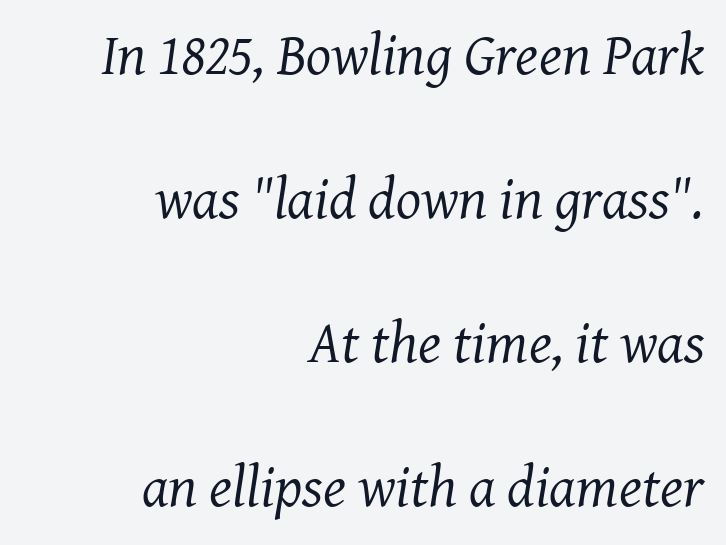
Q: Is the text bold? A: No.
Q: Is the text italic (slanted)? A: Yes, it leans right by about 8 degrees.
Q: Is the typeface a serif or a sans-serif typeface? A: Serif.
Q: Is the text underlined? A: No.
Q: How is the paragraph aligned? A: Right-aligned.
Q: Is the spacing between letters normal or unusually wide? A: Normal.
Q: Is the spacing between lines tight, normal or loose? A: Loose.
Q: Width (condensed, normal, or wide)? A: Normal.
Q: Stroke contrast? A: Medium.
Q: x-height? A: Medium.
Q: Monospaced? A: No.
